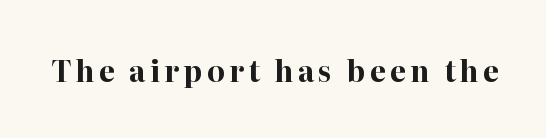
Examine the stroke ends and you'll spot serifs. A bare baseline throughout the passage. These lines are rendered in a variable-pitch font. Its strokes are broad and dark, the hallmark of bold type. The letters stand straight up with perfectly vertical stems.
